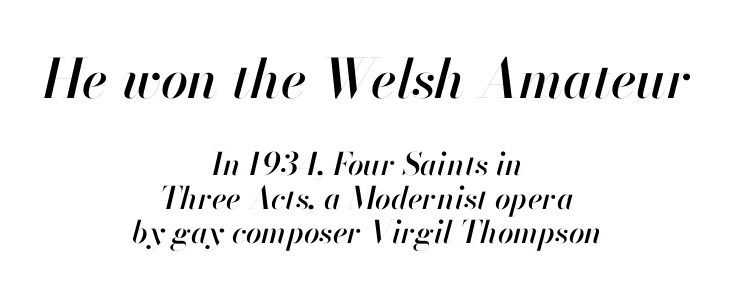
The image shows 54 px text type, italic (leaning right); set centered, tight line spacing (1.1x), normal letter spacing, not underlined; the first (top) block is 1.74x larger; high stroke contrast and a small x-height.
